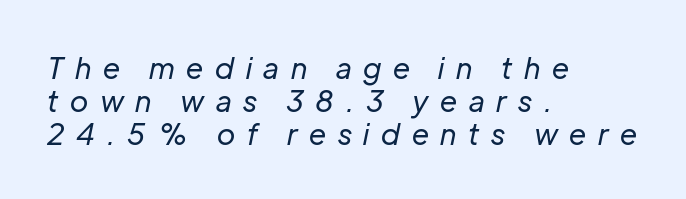
Descenders are the only things crossing below the line. Whoever set this chose condensed vertical rhythm over breathing room. Glyph-to-glyph distance is far greater than everyday printed text. Rendered with sloped, italic letterforms. Every row of glyphs begins at an identical x-position on the left. Character widths vary here, with narrow letters taking less room than wide ones.
